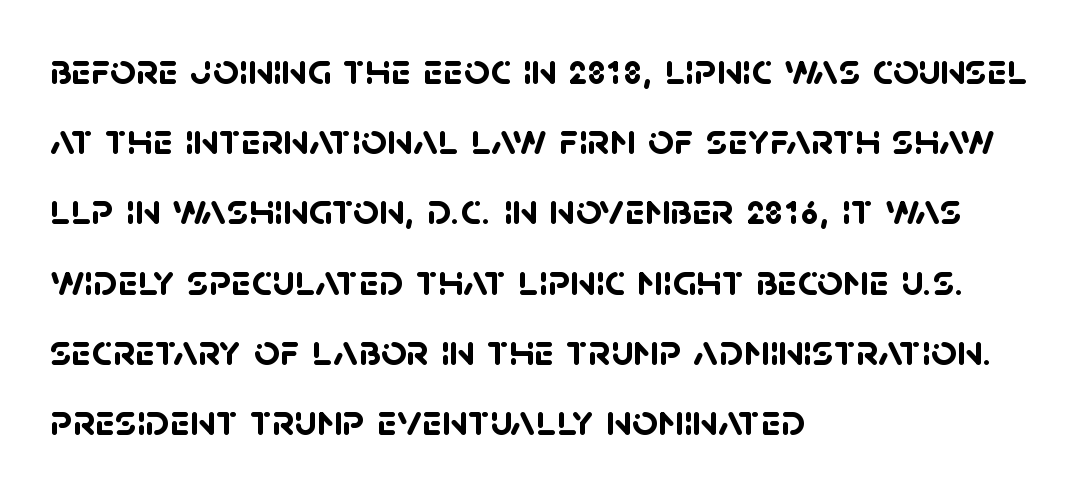
Successive baselines arrive at the customary interval. The glyphs in this specimen are sans serif. Each glyph is drawn with heavy, bold strokes. Left-aligned paragraph, ragged on the right.
